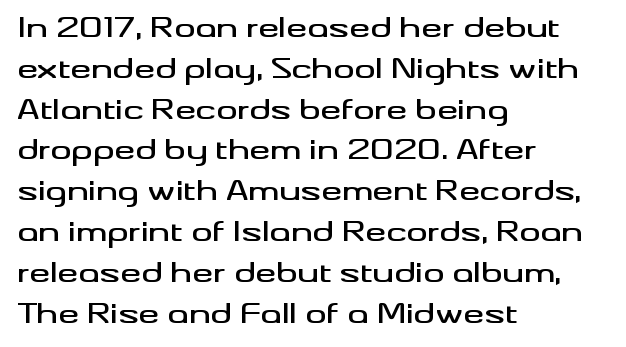
Q: Is the text italic (slanted)? A: No, it is upright.
Q: Is the text underlined? A: No.
Q: How is the paragraph aligned? A: Left-aligned.
Q: Is the spacing between letters normal or unusually wide? A: Normal.
Q: Is the spacing between lines tight, normal or loose? A: Normal.
